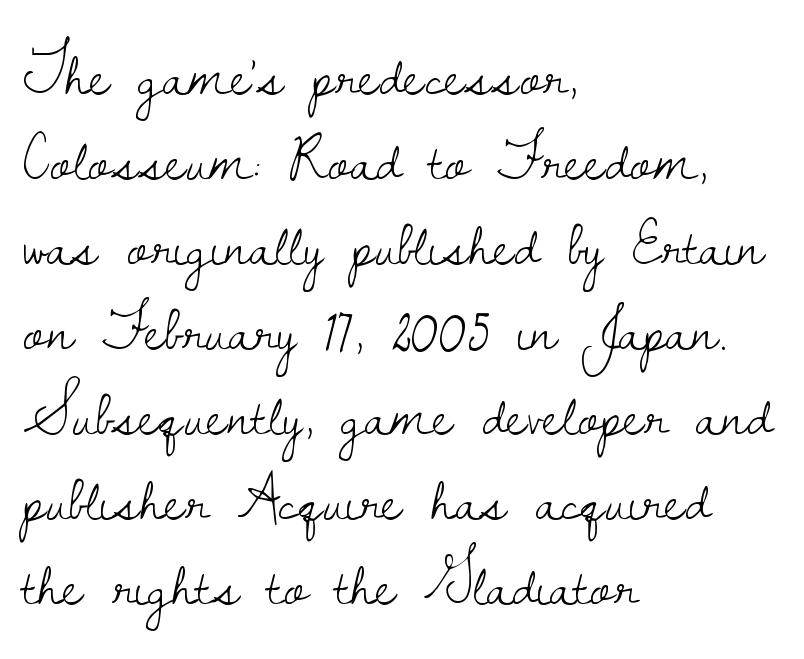
Successive baselines arrive at the customary interval. Proportional: the letters do not fall into vertical columns. Check the space under the baseline: it is left empty. In CSS terms this would be text-align: left.
